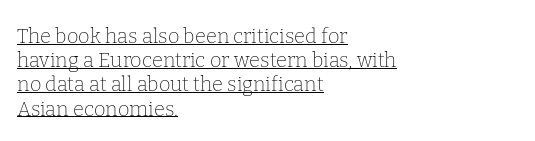
{"italic": "no", "bold": "no", "underline": "yes", "align": "left", "line_spacing_ratio": 1.21, "letter_spacing": "normal", "letter_spacing_em": 0.0, "glyph_px": 20}
